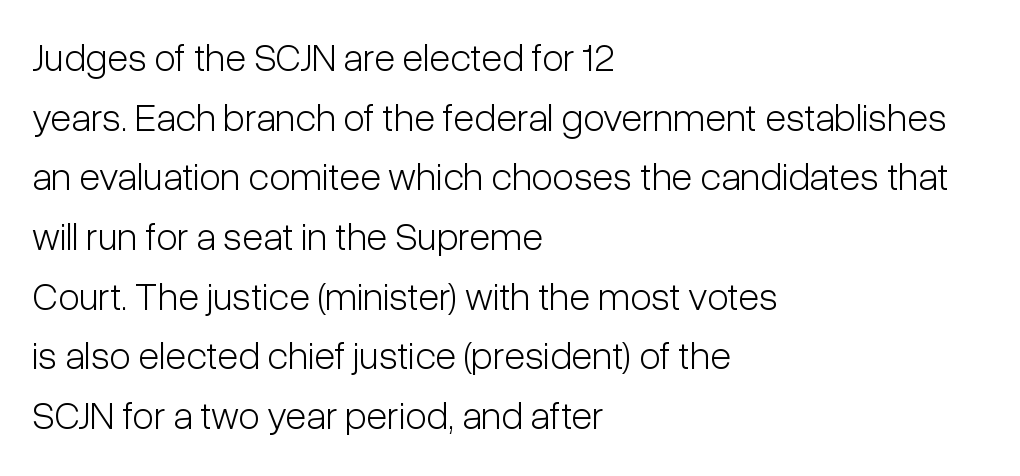
The typeface chosen for these lines omits serifs. Line spacing here is normal. You could call the tracking neutral — neither tight nor loose. The letters stand upright; this is a roman face. Left-aligned paragraph, ragged on the right.
